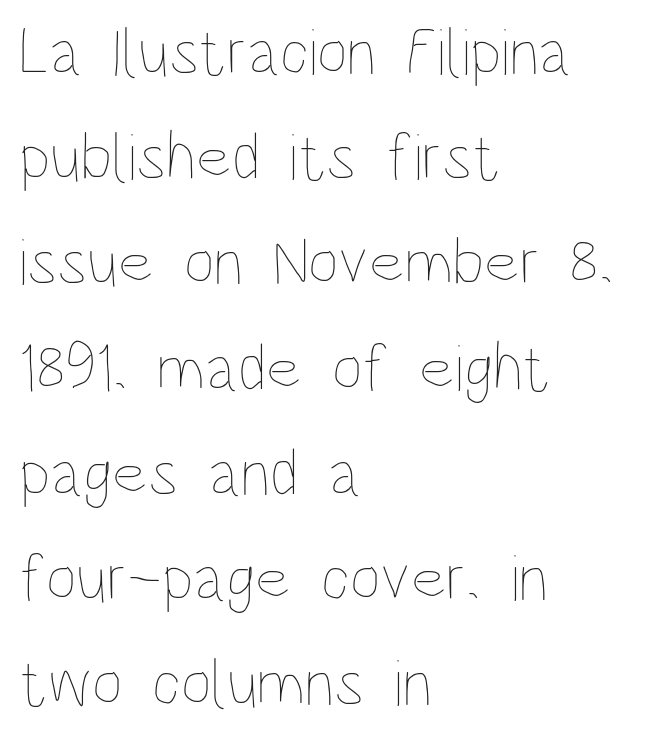
Q: Is the text bold? A: No.
Q: Is the text italic (slanted)? A: No, it is upright.
Q: Is the text underlined? A: No.
Q: How is the paragraph aligned? A: Left-aligned.
Q: Is the spacing between letters normal or unusually wide? A: Normal.
Q: Is the spacing between lines tight, normal or loose? A: Normal.
Q: Width (condensed, normal, or wide)? A: Condensed.
Q: Stroke contrast? A: Low.
Q: x-height? A: Large.
Q: Monospaced? A: No.
